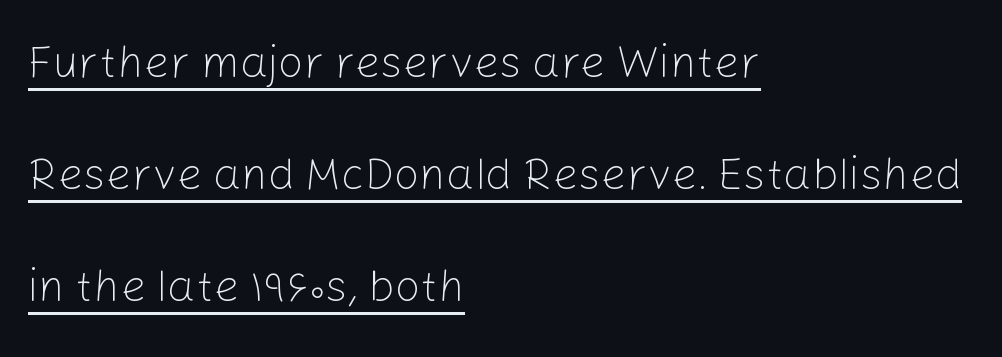
Q: Is the text bold? A: No.
Q: Is the text italic (slanted)? A: No, it is upright.
Q: Is the typeface a serif or a sans-serif typeface? A: Sans-serif.
Q: Is the text underlined? A: Yes.
Q: How is the paragraph aligned? A: Left-aligned.
Q: Is the spacing between letters normal or unusually wide? A: Normal.
Q: Is the spacing between lines tight, normal or loose? A: Loose.
Q: Width (condensed, normal, or wide)? A: Normal.
Q: Stroke contrast? A: Low.
Q: x-height? A: Medium.
Q: Monospaced? A: No.
